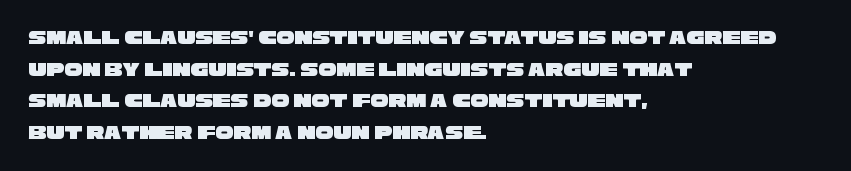
The image shows 20 px text type; set left-aligned, normal line spacing (1.58x), normal letter spacing, not underlined.
